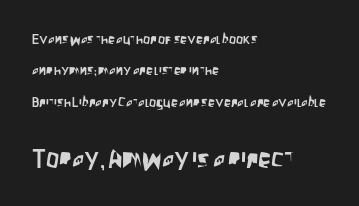
The image shows 26 px text type, upright; set left-aligned, loose line spacing (2.24x), normal letter spacing, not underlined; the second (bottom) block is 1.86x larger.
